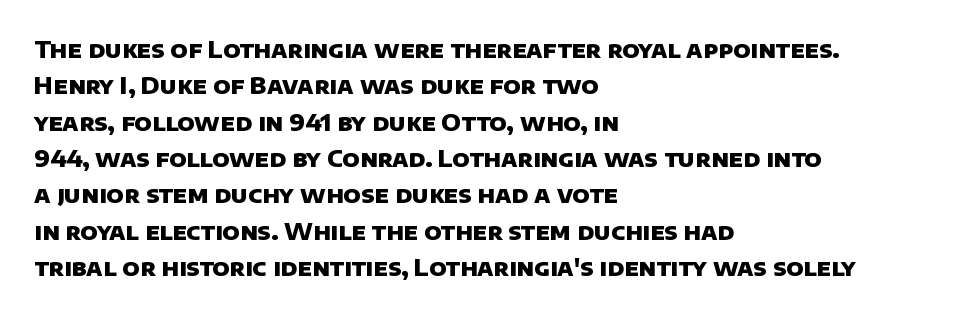
Q: Is the text bold? A: Yes.
Q: Is the text underlined? A: No.
Q: How is the paragraph aligned? A: Left-aligned.
Q: Is the spacing between letters normal or unusually wide? A: Normal.
Q: Is the spacing between lines tight, normal or loose? A: Normal.
